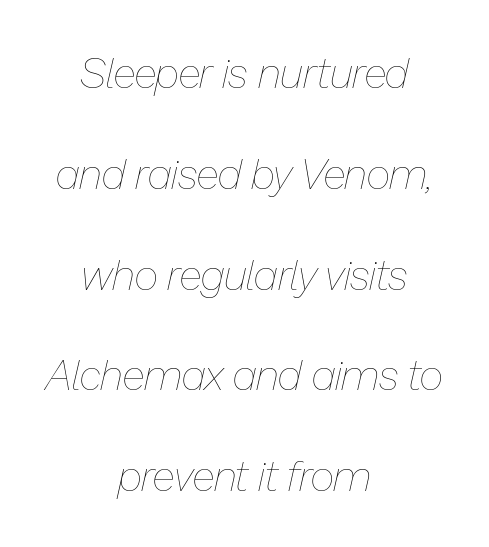
{"italic": "yes", "lean": "right", "slant_degrees": 13, "bold": "no", "weight": "thin", "width": "normal", "stroke_contrast": "low", "x_height": "medium", "monospaced": "no", "underline": "no", "align": "center", "line_spacing": "loose", "line_spacing_ratio": 2.4, "letter_spacing": "normal", "letter_spacing_em": 0.0, "glyph_px": 42}
